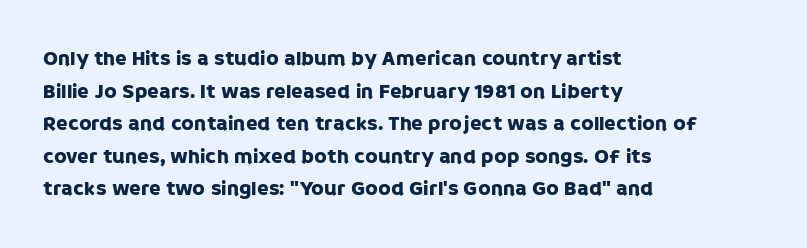
The image shows 21 px text type, upright; set left-aligned, normal line spacing (1.55x), normal letter spacing, not underlined.
